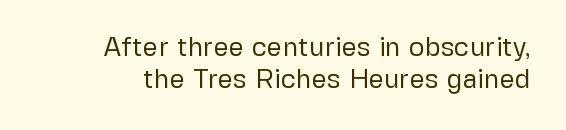
Ink coverage per letter is moderate at most. Posture: vertical. The tracking reads as untouched default to a designer's eye. Descenders hang freely into open space.
